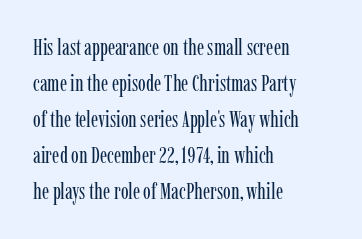
{"italic": "no", "bold": "no", "underline": "no", "align": "left", "line_spacing": "normal", "line_spacing_ratio": 1.57, "letter_spacing": "normal", "letter_spacing_em": 0.0, "glyph_px": 23}
